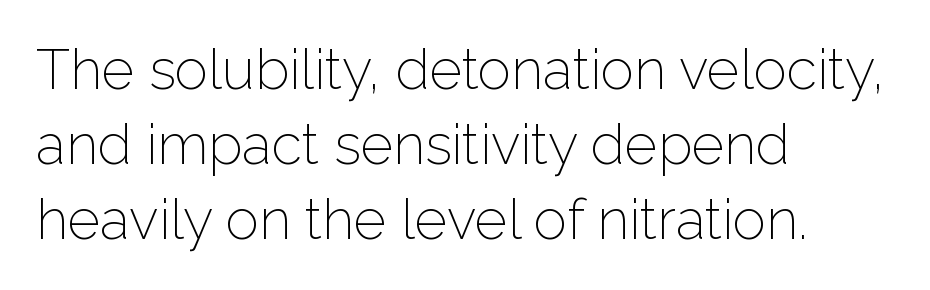
{"serif": "no", "italic": "no", "bold": "no", "weight": "light", "width": "normal", "stroke_contrast": "low", "x_height": "medium", "monospaced": "no", "underline": "no", "align": "left", "line_spacing": "normal", "line_spacing_ratio": 1.34, "letter_spacing": "normal", "letter_spacing_em": 0.0, "glyph_px": 56}
